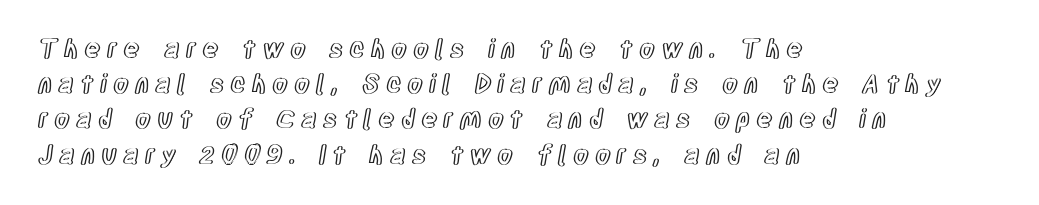
The leading is moderate, giving the passage an even texture. Each row of text sits above clean, open space. The rag falls on the right side of this text block.
